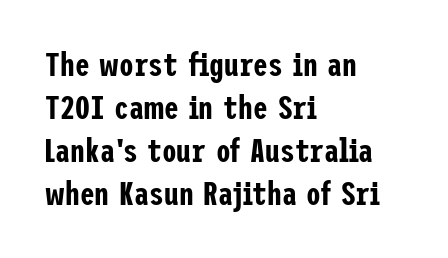
{"serif": "no", "italic": "no", "width": "condensed", "stroke_contrast": "low", "x_height": "medium", "underline": "no", "align": "left", "line_spacing": "normal", "line_spacing_ratio": 1.3, "letter_spacing": "normal", "letter_spacing_em": 0.0, "glyph_px": 33}
